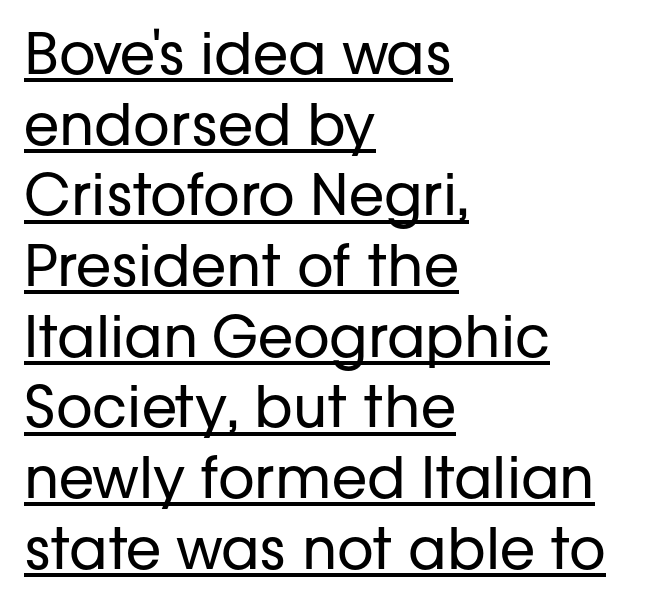
The image shows 57 px regular-weight sans-serif type, upright; set left-aligned, line spacing 1.24x, normal letter spacing, underlined; low stroke contrast and a medium x-height.
